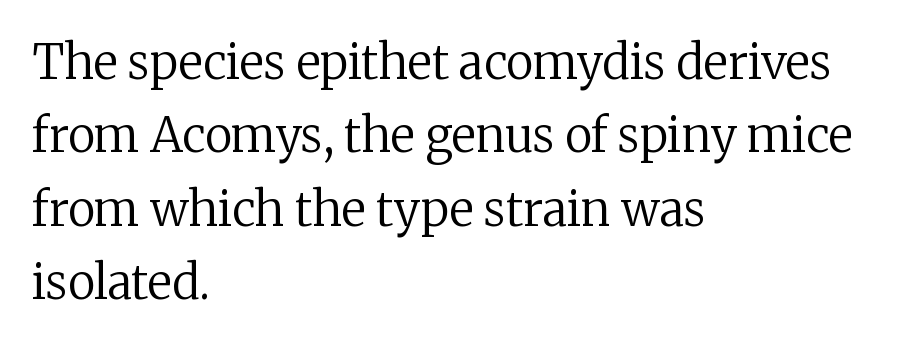
Q: Is the text bold? A: No.
Q: Is the text italic (slanted)? A: No, it is upright.
Q: Is the typeface a serif or a sans-serif typeface? A: Serif.
Q: Is the text underlined? A: No.
Q: How is the paragraph aligned? A: Left-aligned.
Q: Is the spacing between letters normal or unusually wide? A: Normal.
Q: Is the spacing between lines tight, normal or loose? A: Normal.
Q: Width (condensed, normal, or wide)? A: Normal.
Q: Stroke contrast? A: Low.
Q: x-height? A: Medium.
Q: Monospaced? A: No.
